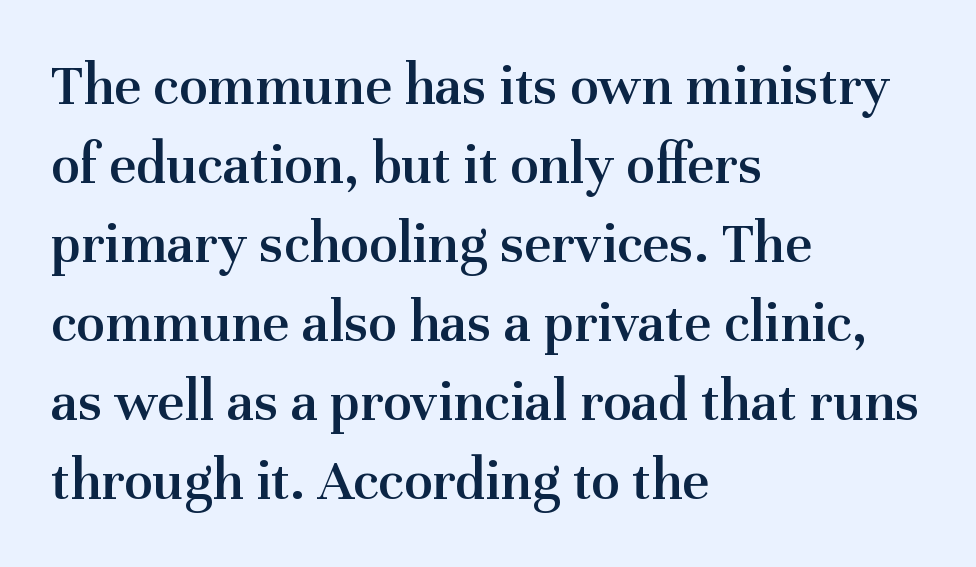
Letters rest on an invisible, unmarked baseline. Between one letter and the next there's only the usual sliver of space. Stems and bowls a touch heavier than normal — semibold. Does the type have serifs? Yes, each stem ends in a small foot. Visually the block forms a straight wall on the left and a jagged coastline on the right. Horizontal bands of white between lines are of average thickness.
